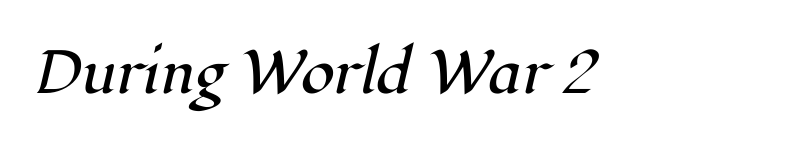
Q: Is the text bold? A: No.
Q: Is the text italic (slanted)? A: Yes, it leans right by about 12 degrees.
Q: Is the typeface a serif or a sans-serif typeface? A: Serif.
Q: Is the text underlined? A: No.
Q: Is the spacing between letters normal or unusually wide? A: Normal.
Q: Width (condensed, normal, or wide)? A: Normal.
Q: Stroke contrast? A: High.
Q: x-height? A: Medium.
Q: Monospaced? A: No.
